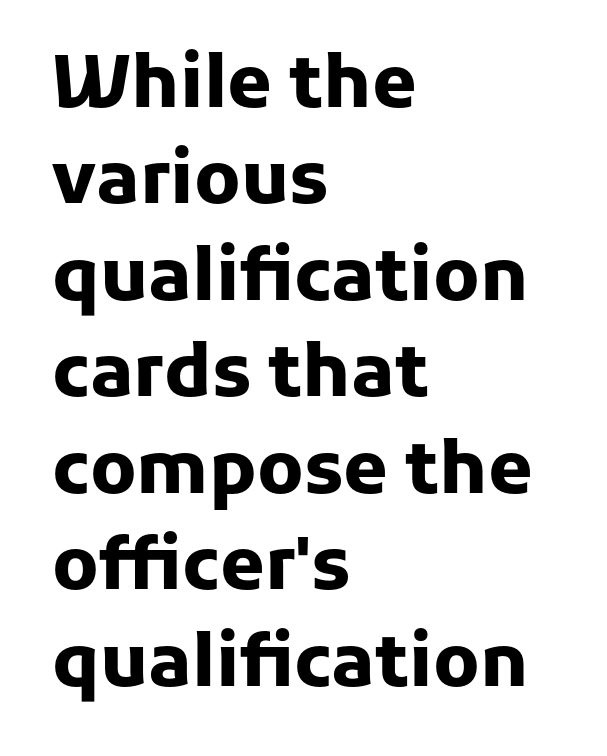
Regarding leading, the lines here are spaced in the standard way. Decoration check: the copy has no underline. Look at the stroke-to-counter ratio: heavy, a bold. Default kerning and tracking; the words read as compact shapes. Each letter's strokes conclude bluntly, with no projecting serifs. The lettering holds an erect, upright posture throughout.
